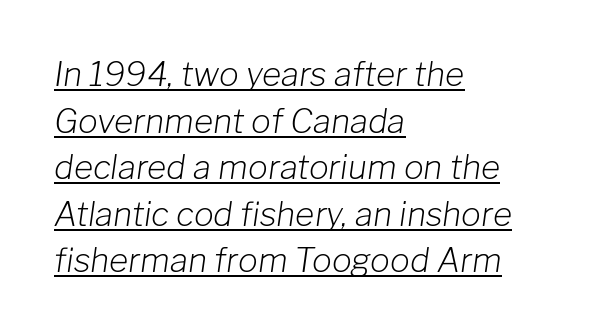
Descenders here cross a horizontal rule under the line. The glyphs look as if they've been sheared to an angle. Each letter keeps its own natural width here, so spacing adapts to shape. All the whitespace from short lines collects on the right.
